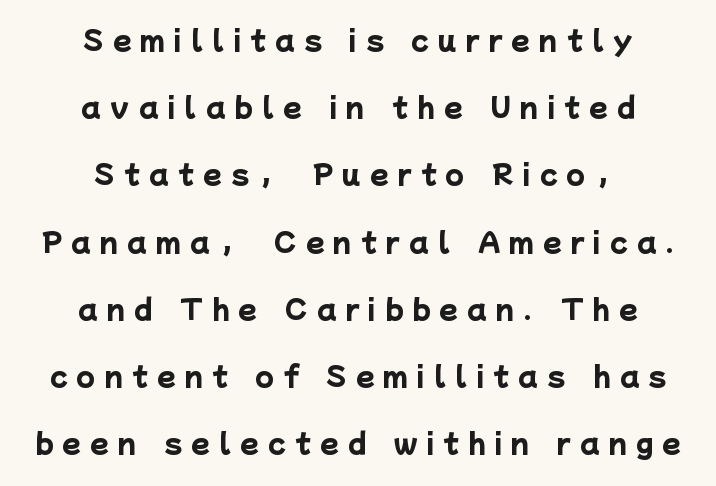
{"bold": "yes", "underline": "no", "align": "center", "line_spacing": "loose", "line_spacing_ratio": 2.49, "letter_spacing": "wide", "letter_spacing_em": 0.34, "glyph_px": 27}
